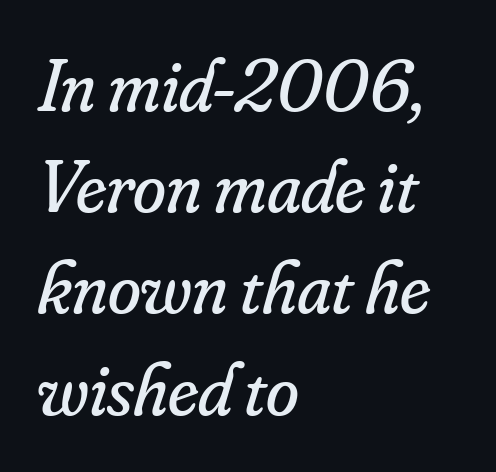
{"serif": "yes", "italic": "yes", "lean": "right", "slant_degrees": 16, "bold": "no", "weight": "regular", "width": "normal", "stroke_contrast": "low", "x_height": "small", "monospaced": "no", "underline": "no", "align": "left", "line_spacing": "normal", "line_spacing_ratio": 1.35, "letter_spacing": "normal", "letter_spacing_em": 0.0, "glyph_px": 75}
